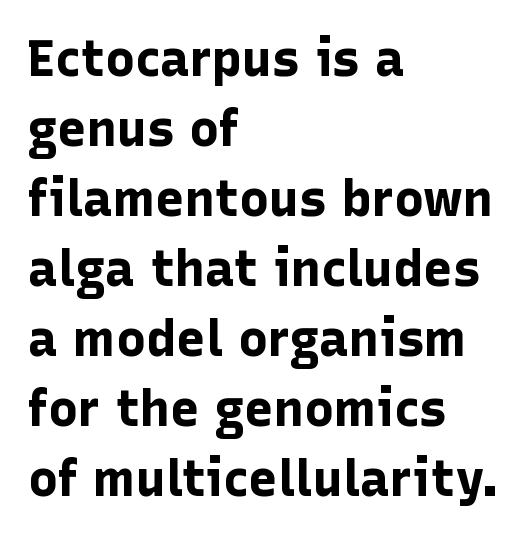
The image shows 50 px bold sans-serif type, upright; set left-aligned, normal line spacing (1.4x), normal letter spacing, not underlined; low stroke contrast and a medium x-height.
